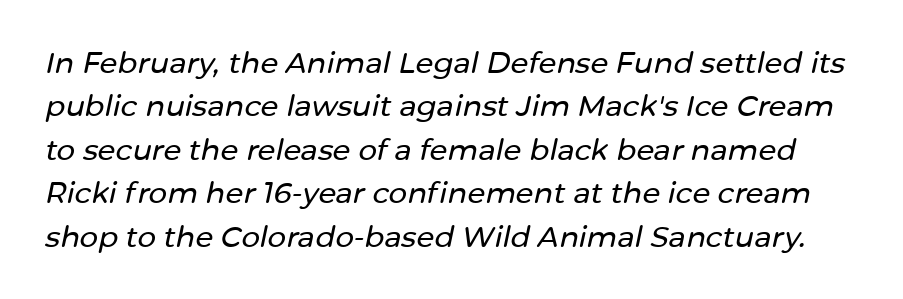
{"italic": "yes", "lean": "right", "slant_degrees": 12, "width": "normal", "stroke_contrast": "low", "x_height": "medium", "monospaced": "no", "underline": "no", "line_spacing": "normal", "line_spacing_ratio": 1.5, "letter_spacing": "normal", "letter_spacing_em": 0.0, "glyph_px": 29}
